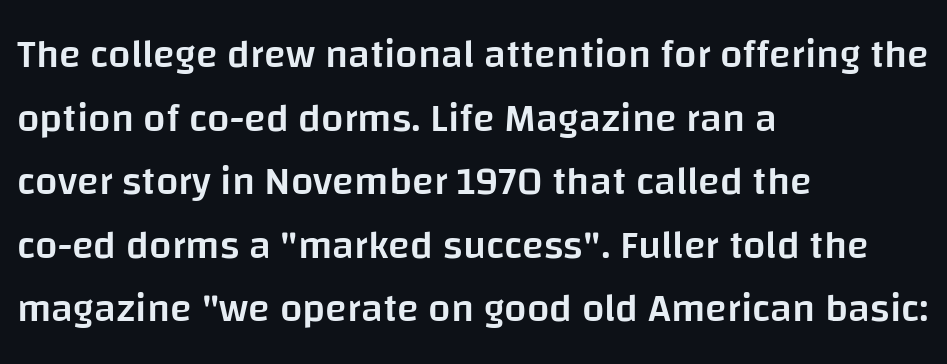
These lines sit exactly where default settings would place them. Each glyph is drawn with semibold strokes, heavier than normal yet not fully bold. Typeset ragged right — the left edge is the straight one. Is this a fixed-width face? No — the glyphs have proportional, varying widths. Underline: absent. Is this a sans? Yes — the strokes have no serifs.
